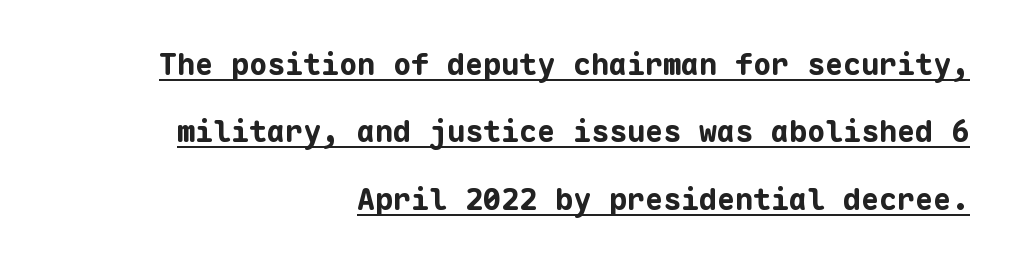
The image shows 30 px bold sans-serif type, upright, monospaced; set right-aligned, loose line spacing (2.25x), normal letter spacing, underlined; low stroke contrast and a medium x-height.
